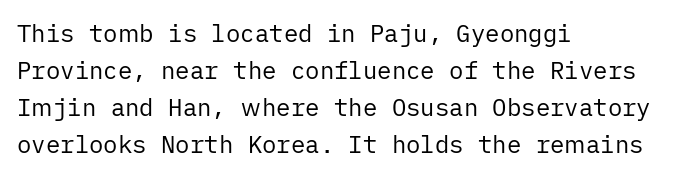
Q: Is the text bold? A: No.
Q: Is the text italic (slanted)? A: No, it is upright.
Q: Is the text underlined? A: No.
Q: How is the paragraph aligned? A: Left-aligned.
Q: Is the spacing between letters normal or unusually wide? A: Normal.
Q: Is the spacing between lines tight, normal or loose? A: Normal.
